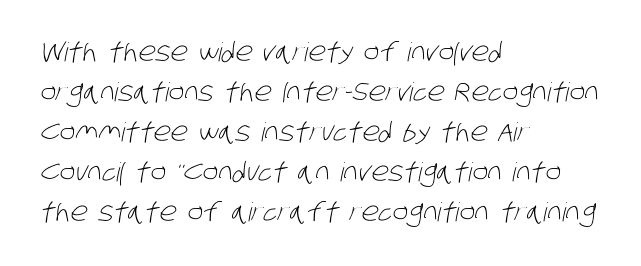
The image shows 26 px text type; set left-aligned, normal line spacing (1.54x), normal letter spacing, not underlined.
